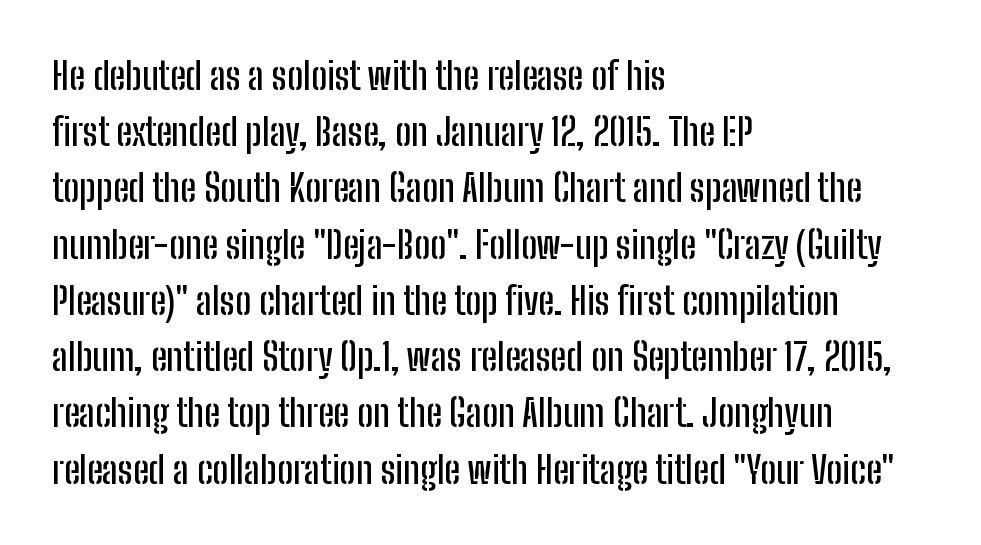
Q: Is the text italic (slanted)? A: No, it is upright.
Q: Is the typeface a serif or a sans-serif typeface? A: Sans-serif.
Q: Is the text underlined? A: No.
Q: How is the paragraph aligned? A: Left-aligned.
Q: Is the spacing between letters normal or unusually wide? A: Normal.
Q: Is the spacing between lines tight, normal or loose? A: Normal.
Q: Width (condensed, normal, or wide)? A: Condensed.
Q: Stroke contrast? A: Low.
Q: x-height? A: Medium.
Q: Monospaced? A: No.
